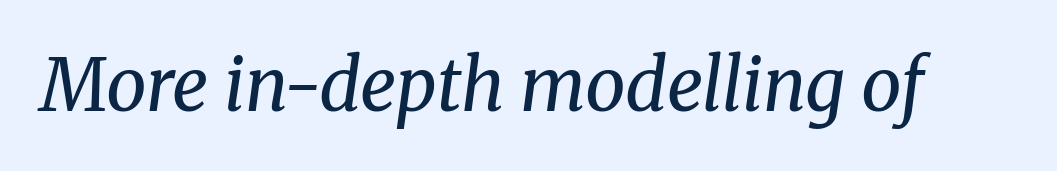
{"serif": "yes", "italic": "yes", "lean": "right", "slant_degrees": 8, "bold": "no", "weight": "regular", "width": "normal", "stroke_contrast": "medium", "x_height": "medium", "monospaced": "no", "underline": "no", "letter_spacing": "normal", "letter_spacing_em": 0.0, "glyph_px": 72}
